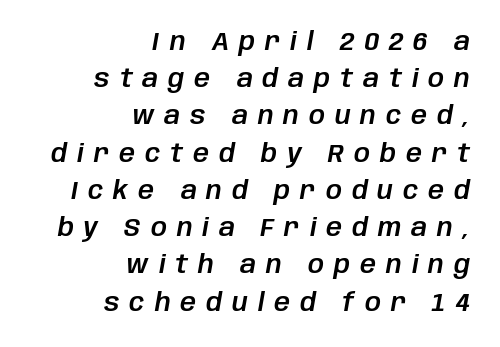
Horizontal alignment here is rightward, an uncommon choice for prose. Slant detected: the letters are inclined. The gaps between neighbouring characters are conspicuously large. The gap between lines stays unmarked.
